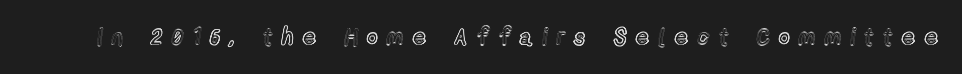
{"underline": "no", "letter_spacing": "wide", "letter_spacing_em": 0.41, "glyph_px": 23}
